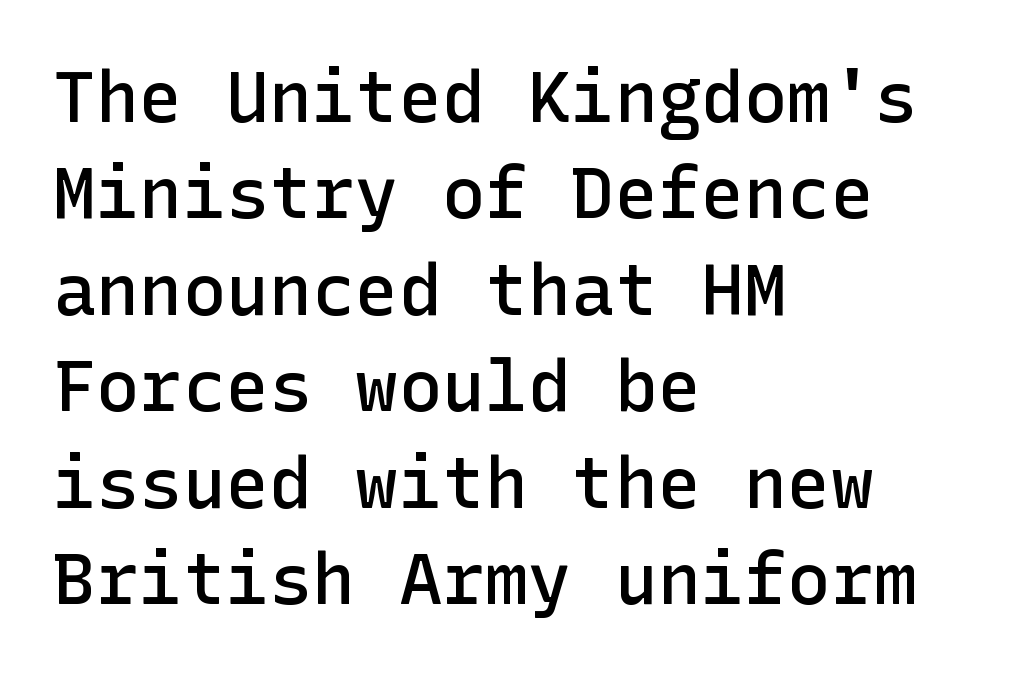
Where is the straight margin? On the left. A somewhat darkened texture: the type is semibold rather than bold. Stroke terminals: plain, sans-serif. Unlike italic type, these characters show no tilt at all.
